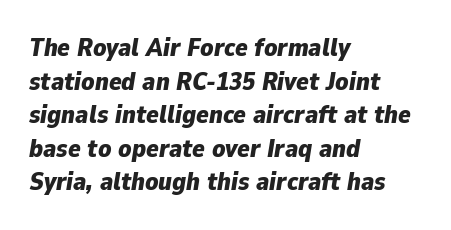
Q: Is the text bold? A: Yes.
Q: Is the text italic (slanted)? A: Yes, it leans right by about 9 degrees.
Q: Is the text underlined? A: No.
Q: How is the paragraph aligned? A: Left-aligned.
Q: Is the spacing between letters normal or unusually wide? A: Normal.
Q: Is the spacing between lines tight, normal or loose? A: Normal.
